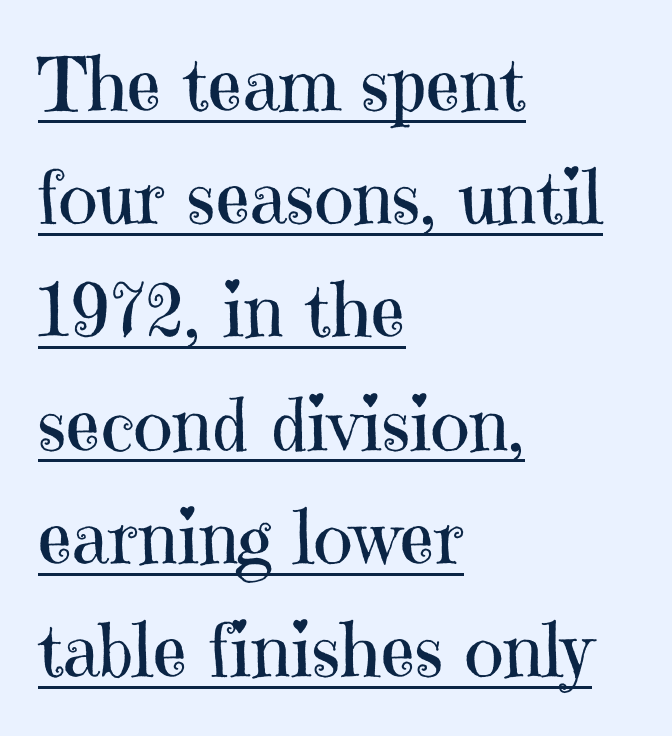
The image shows 74 px regular-weight serif type, upright; set left-aligned, normal line spacing (1.53x), normal letter spacing, underlined; high stroke contrast and a medium x-height.
